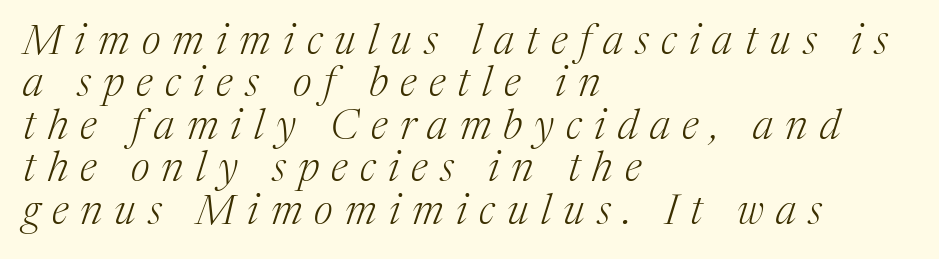
{"serif": "yes", "italic": "yes", "lean": "right", "slant_degrees": 17, "bold": "no", "weight": "light", "width": "normal", "stroke_contrast": "medium", "x_height": "medium", "monospaced": "no", "underline": "no", "align": "left", "line_spacing": "tight", "line_spacing_ratio": 1.01, "letter_spacing": "wide", "letter_spacing_em": 0.29, "glyph_px": 42}
